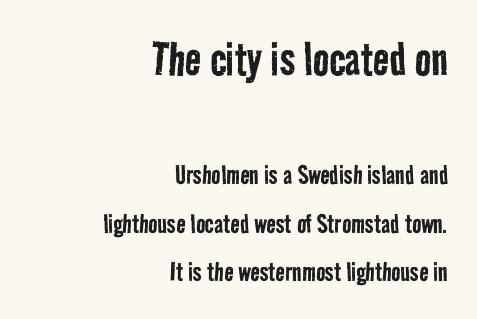
This rendering leaves character spacing at its baseline value. The line-height multiplier appears to be the usual default. Every row of glyphs terminates at an identical x-position on the right. The type family on display is of the sans-serif kind.
